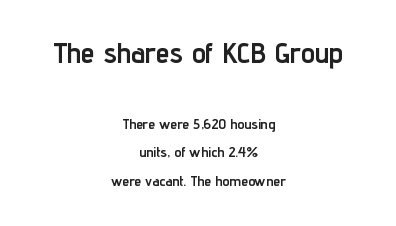
{"serif": "no", "italic": "no", "bold": "yes", "weight": "semibold", "width": "condensed", "stroke_contrast": "low", "x_height": "medium", "monospaced": "no", "underline": "no", "align": "center", "line_spacing": "loose", "line_spacing_ratio": 2.02, "letter_spacing": "normal", "letter_spacing_em": 0.0, "larger_block": "first", "size_ratio": 2.0, "glyph_px": 28}
